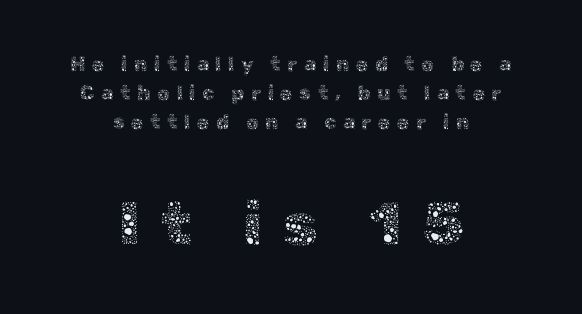
{"italic": "no", "bold": "no", "weight": "thin", "width": "normal", "x_height": "medium", "monospaced": "no", "underline": "no", "align": "center", "line_spacing": "normal", "line_spacing_ratio": 1.44, "letter_spacing": "wide", "letter_spacing_em": 0.32, "larger_block": "second", "size_ratio": 3.05, "glyph_px": 61}
